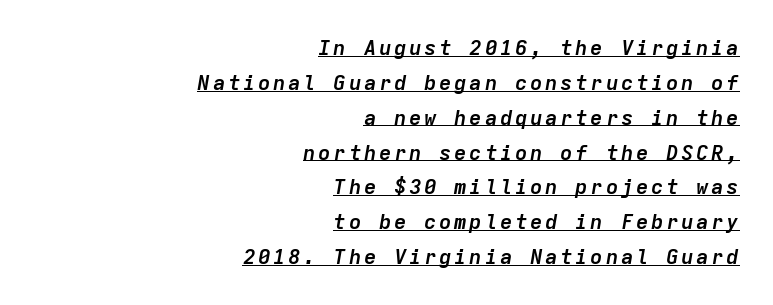
Strokes here are thick enough to call this a true bold. The line-height multiplier appears to be the usual default. The letters are slanted; this is an italic face. Decoration check: the copy is underlined. Which margin do the lines hug? The right one — the left edge is uneven.
